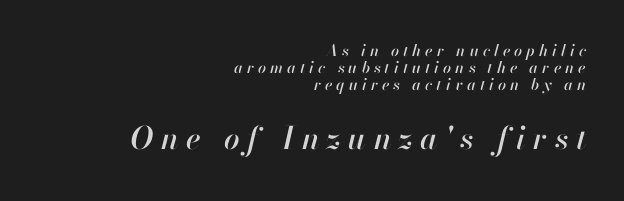
Q: Is the text italic (slanted)? A: Yes, it leans right by about 13 degrees.
Q: Is the text underlined? A: No.
Q: How is the paragraph aligned? A: Right-aligned.
Q: Is the spacing between letters normal or unusually wide? A: Unusually wide.
Q: Is the spacing between lines tight, normal or loose? A: Tight.
Q: Which block of text is set in a larger size, the first (top) or the second (bottom)? A: The second (bottom) one.
Q: Width (condensed, normal, or wide)? A: Normal.
Q: Stroke contrast? A: High.
Q: x-height? A: Small.
Q: Monospaced? A: No.
